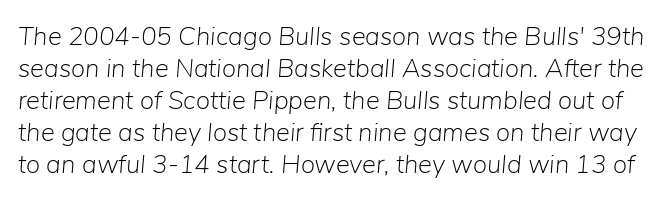
{"italic": "yes", "lean": "right", "slant_degrees": 5, "bold": "no", "underline": "no", "line_spacing_ratio": 1.23, "letter_spacing": "normal", "letter_spacing_em": 0.0, "glyph_px": 26}
